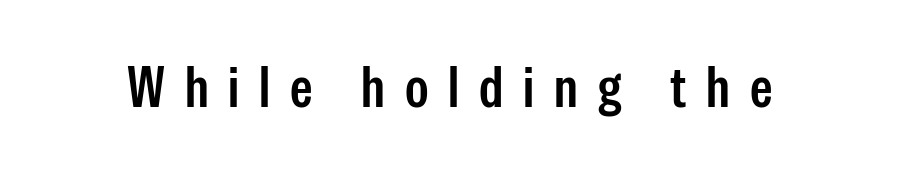
The image shows 57 px condensed sans-serif type, upright; set unusually wide letter spacing (+0.35 em), not underlined; low stroke contrast and a medium x-height.
